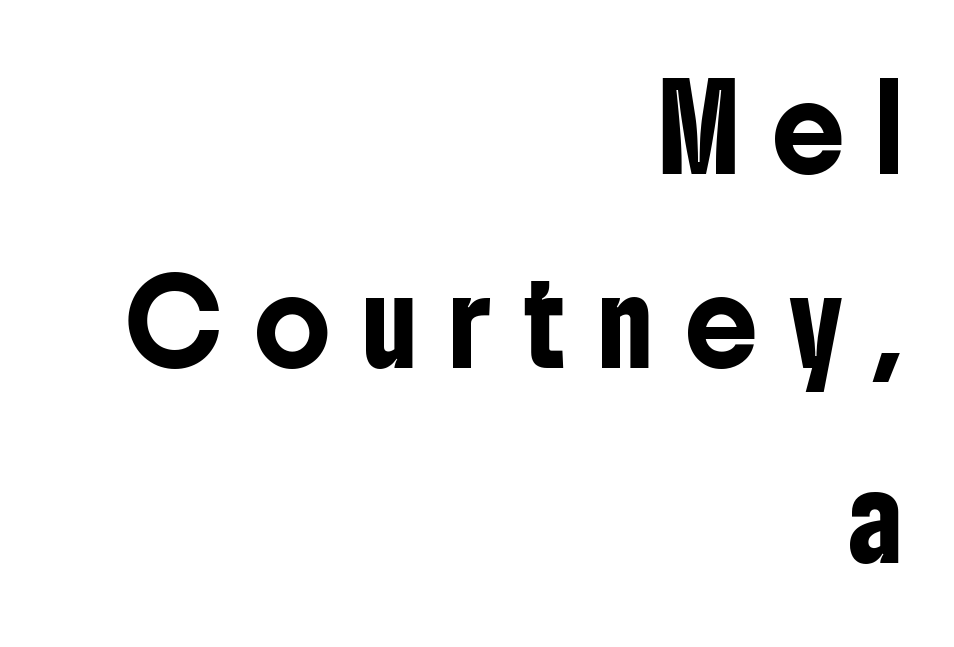
{"serif": "no", "italic": "no", "width": "condensed", "stroke_contrast": "low", "x_height": "medium", "monospaced": "no", "underline": "no", "align": "right", "line_spacing": "loose", "line_spacing_ratio": 2.43, "letter_spacing": "wide", "letter_spacing_em": 0.41, "glyph_px": 80}
